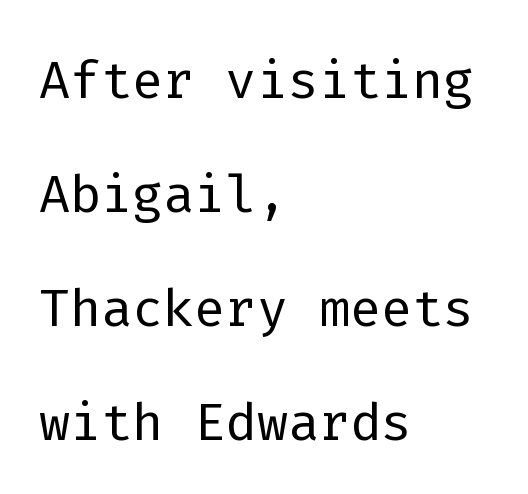
Reading down the block, your eye returns to a fixed left position each line. Ink coverage per letter is moderate at most. Does the leading feel generous? No, just average. The tracking reads as untouched default to a designer's eye. Italic? Not at all — the glyphs are vertical. The passage shown is typeset with a sans-serif family.
